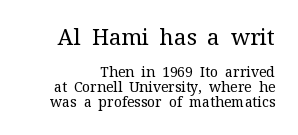
Q: Is the text bold? A: No.
Q: Is the text italic (slanted)? A: No, it is upright.
Q: Is the text underlined? A: No.
Q: How is the paragraph aligned? A: Right-aligned.
Q: Is the spacing between letters normal or unusually wide? A: Normal.
Q: Is the spacing between lines tight, normal or loose? A: Tight.
Q: Which block of text is set in a larger size, the first (top) or the second (bottom)? A: The first (top) one.
